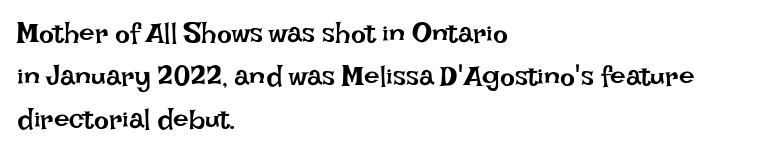
The image shows 28 px regular-weight type, upright; set left-aligned, normal line spacing (1.54x), normal letter spacing, not underlined; low stroke contrast and a large x-height.
